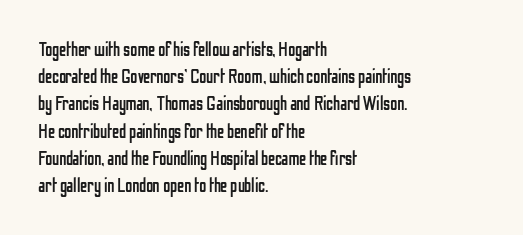
The image shows 20 px text type, upright; set left-aligned, normal line spacing (1.36x), normal letter spacing, not underlined.
